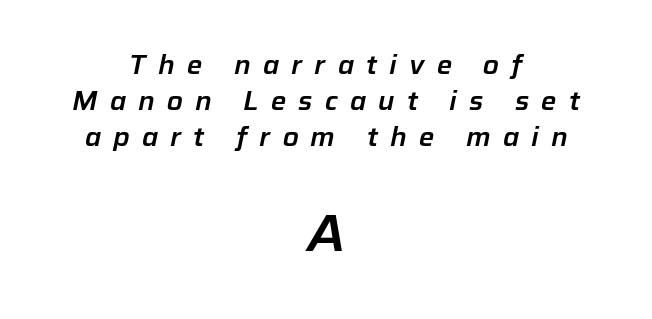
The image shows 51 px text type, italic (leaning right); set centered, normal line spacing (1.39x), unusually wide letter spacing (+0.47 em), not underlined; the second (bottom) block is 1.96x larger; low stroke contrast and a medium x-height.
